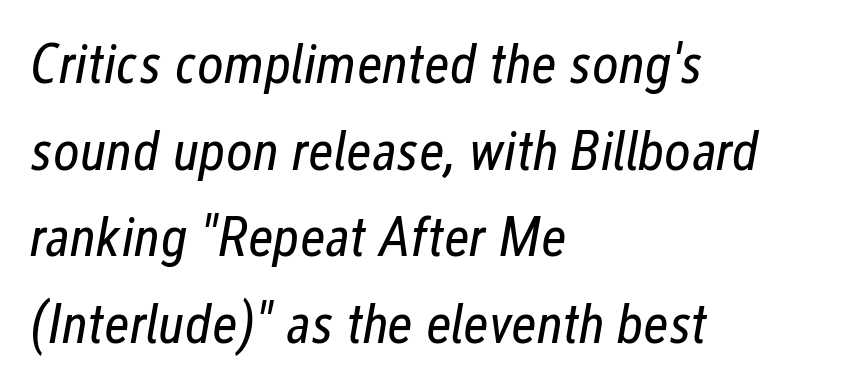
{"italic": "yes", "lean": "right", "slant_degrees": 12, "bold": "no", "weight": "regular", "width": "condensed", "stroke_contrast": "low", "x_height": "medium", "monospaced": "no", "underline": "no", "align": "left", "line_spacing": "normal", "line_spacing_ratio": 1.52, "letter_spacing": "normal", "letter_spacing_em": 0.0, "glyph_px": 57}
